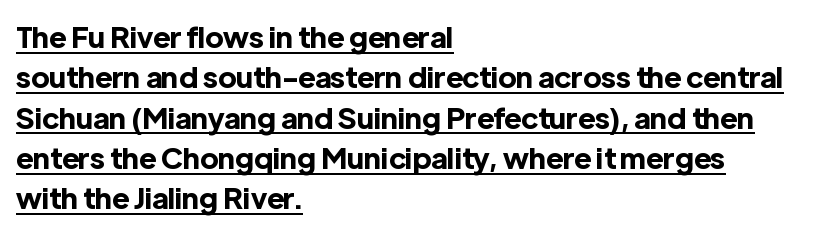
The image shows 29 px bold sans-serif type, upright; set left-aligned, normal line spacing (1.39x), normal letter spacing, underlined; a medium x-height.
